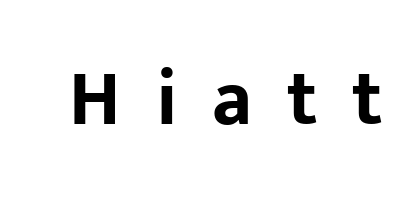
The image shows 79 px bold sans-serif type, upright; set unusually wide letter spacing (+0.44 em), not underlined; low stroke contrast and a medium x-height.
